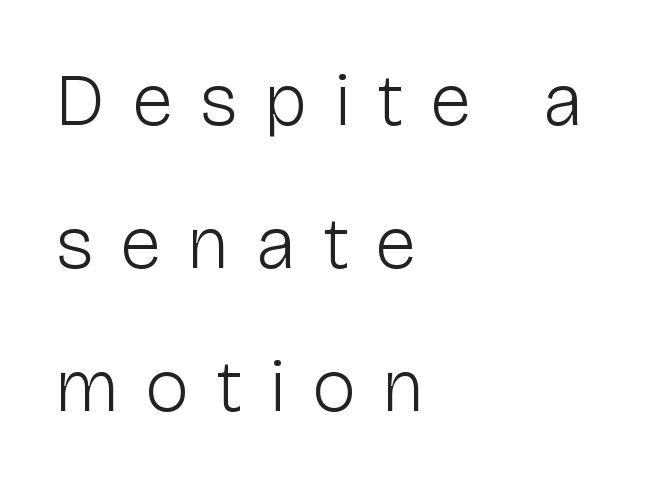
The image shows 75 px light sans-serif type, upright; set left-aligned, loose line spacing (1.91x), unusually wide letter spacing (+0.35 em), not underlined; low stroke contrast and a medium x-height.
